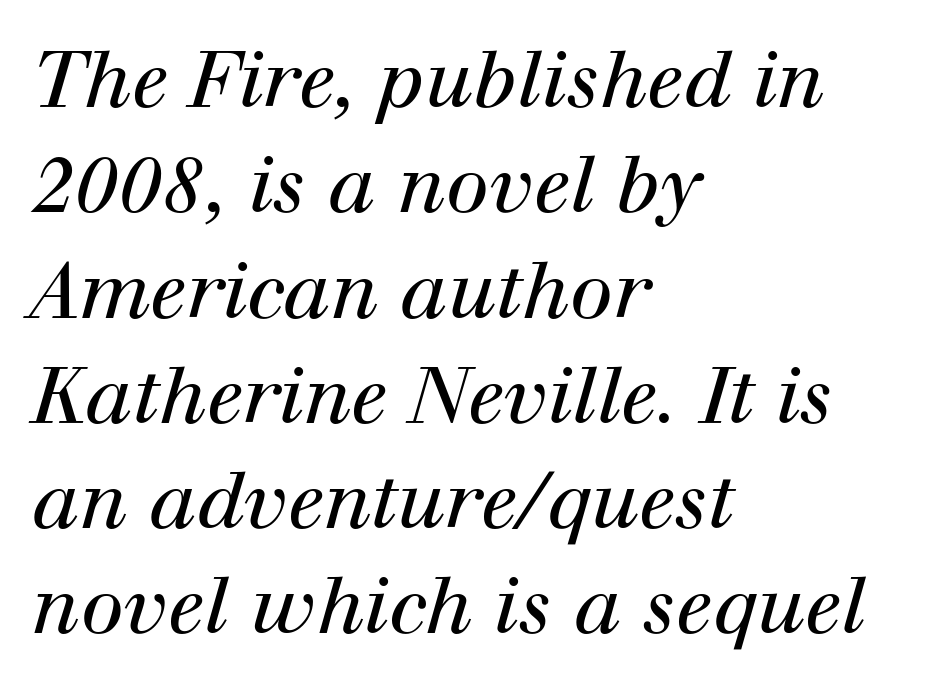
Q: Is the text bold? A: No.
Q: Is the text italic (slanted)? A: Yes, it leans right by about 12 degrees.
Q: Is the typeface a serif or a sans-serif typeface? A: Serif.
Q: Is the text underlined? A: No.
Q: How is the paragraph aligned? A: Left-aligned.
Q: Is the spacing between letters normal or unusually wide? A: Normal.
Q: Is the spacing between lines tight, normal or loose? A: Normal.
Q: Width (condensed, normal, or wide)? A: Normal.
Q: Stroke contrast? A: High.
Q: x-height? A: Medium.
Q: Monospaced? A: No.
